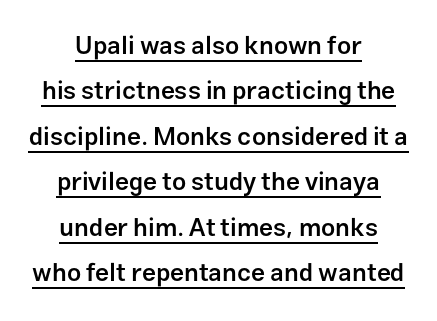
The image shows 25 px text type, upright; set centered, line spacing 1.82x, normal letter spacing, underlined.
